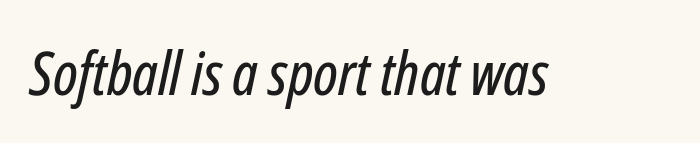
{"italic": "yes", "lean": "right", "slant_degrees": 12, "width": "condensed", "stroke_contrast": "low", "x_height": "medium", "monospaced": "no", "underline": "no", "letter_spacing": "normal", "letter_spacing_em": 0.0, "glyph_px": 60}
